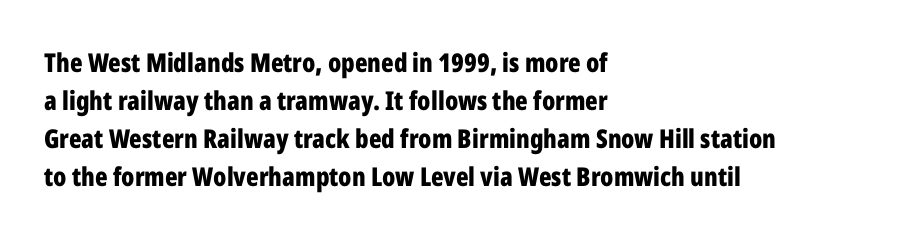
Horizontal alignment here is leftward, the default for most running prose. Nothing unusual about the tracking: characters are spaced as the font intends. Students, observe: this is what conventionally led text looks like. Does the lettering tilt? It doesn't — this is upright.
